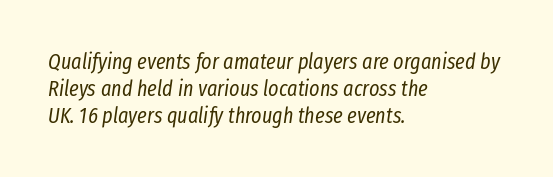
The image shows 22 px text type, italic (leaning right); set left-aligned, line spacing 1.22x, normal letter spacing, not underlined.
